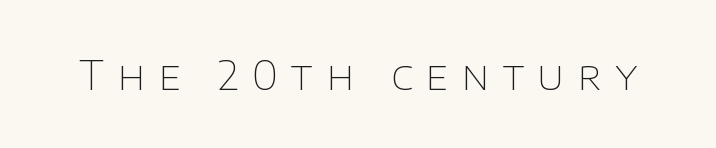
{"serif": "no", "italic": "no", "bold": "no", "weight": "thin", "width": "normal", "stroke_contrast": "low", "x_height": "large", "monospaced": "no", "underline": "no", "letter_spacing": "wide", "letter_spacing_em": 0.34, "glyph_px": 39}
